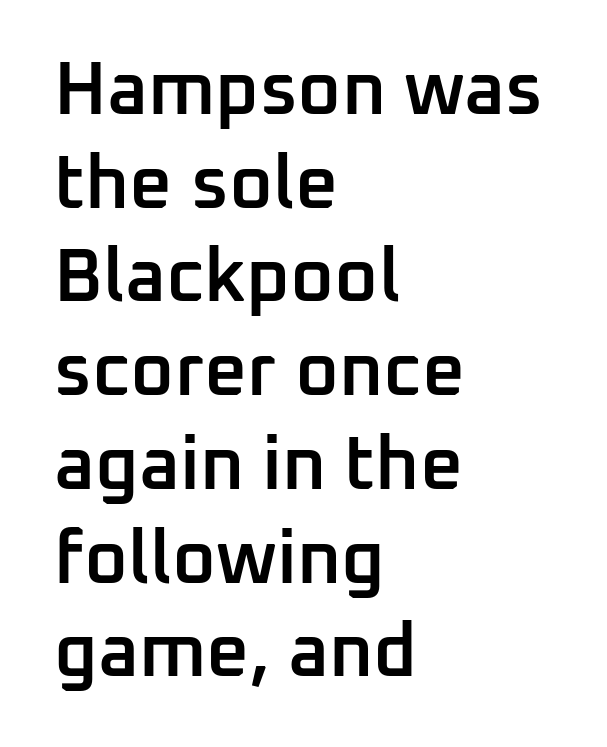
Q: Is the text bold? A: Semi-bold.
Q: Is the text italic (slanted)? A: No, it is upright.
Q: Is the typeface a serif or a sans-serif typeface? A: Sans-serif.
Q: Is the text underlined? A: No.
Q: How is the paragraph aligned? A: Left-aligned.
Q: Is the spacing between letters normal or unusually wide? A: Normal.
Q: Is the spacing between lines tight, normal or loose? A: Normal.
Q: Width (condensed, normal, or wide)? A: Normal.
Q: Stroke contrast? A: Low.
Q: x-height? A: Medium.
Q: Monospaced? A: No.
